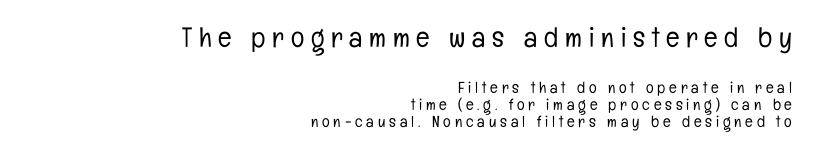
The image shows 28 px light, condensed sans-serif type, upright; set right-aligned, tight line spacing (1.06x), unusually wide letter spacing (+0.24 em), not underlined; the first (top) block is 1.75x larger; low stroke contrast and a medium x-height.
